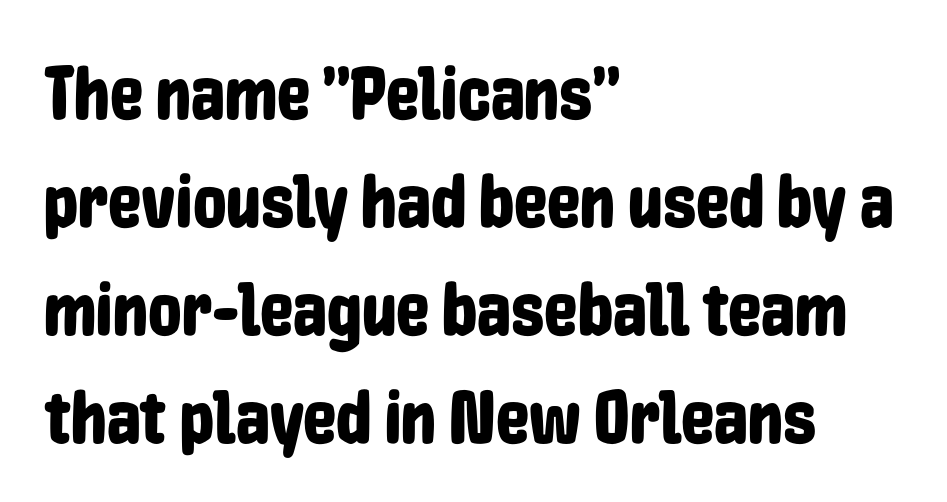
{"serif": "no", "italic": "no", "width": "condensed", "stroke_contrast": "low", "x_height": "medium", "monospaced": "no", "underline": "no", "align": "left", "line_spacing": "normal", "line_spacing_ratio": 1.44, "letter_spacing": "normal", "letter_spacing_em": 0.0, "glyph_px": 75}
